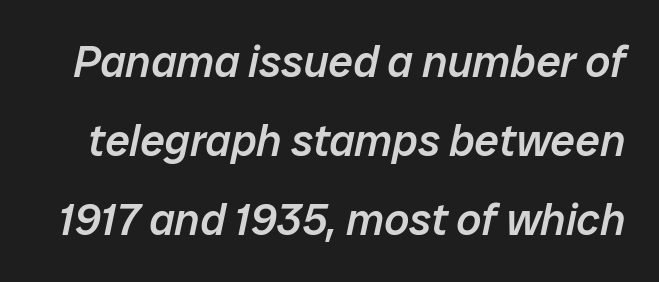
{"italic": "yes", "lean": "right", "slant_degrees": 12, "bold": "semi", "weight": "semibold", "width": "normal", "stroke_contrast": "low", "x_height": "medium", "monospaced": "no", "underline": "no", "line_spacing_ratio": 1.79, "letter_spacing": "normal", "letter_spacing_em": 0.0, "glyph_px": 44}
